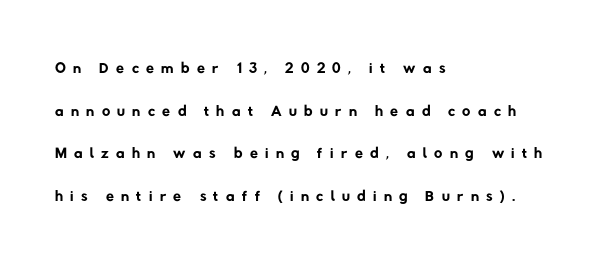
Q: Is the text bold? A: No.
Q: Is the text underlined? A: No.
Q: How is the paragraph aligned? A: Left-aligned.
Q: Is the spacing between letters normal or unusually wide? A: Unusually wide.
